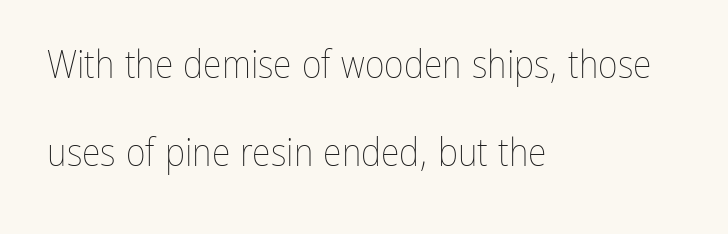
Q: Is the text bold? A: No.
Q: Is the text italic (slanted)? A: No, it is upright.
Q: Is the text underlined? A: No.
Q: How is the paragraph aligned? A: Left-aligned.
Q: Is the spacing between letters normal or unusually wide? A: Normal.
Q: Is the spacing between lines tight, normal or loose? A: Loose.
Q: Width (condensed, normal, or wide)? A: Condensed.
Q: Stroke contrast? A: Low.
Q: x-height? A: Medium.
Q: Monospaced? A: No.
